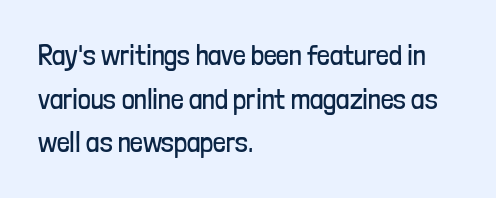
Q: Is the text bold? A: No.
Q: Is the text italic (slanted)? A: No, it is upright.
Q: Is the typeface a serif or a sans-serif typeface? A: Sans-serif.
Q: Is the text underlined? A: No.
Q: How is the paragraph aligned? A: Left-aligned.
Q: Is the spacing between letters normal or unusually wide? A: Normal.
Q: Is the spacing between lines tight, normal or loose? A: Normal.
Q: Width (condensed, normal, or wide)? A: Condensed.
Q: Stroke contrast? A: Low.
Q: x-height? A: Medium.
Q: Monospaced? A: No.
